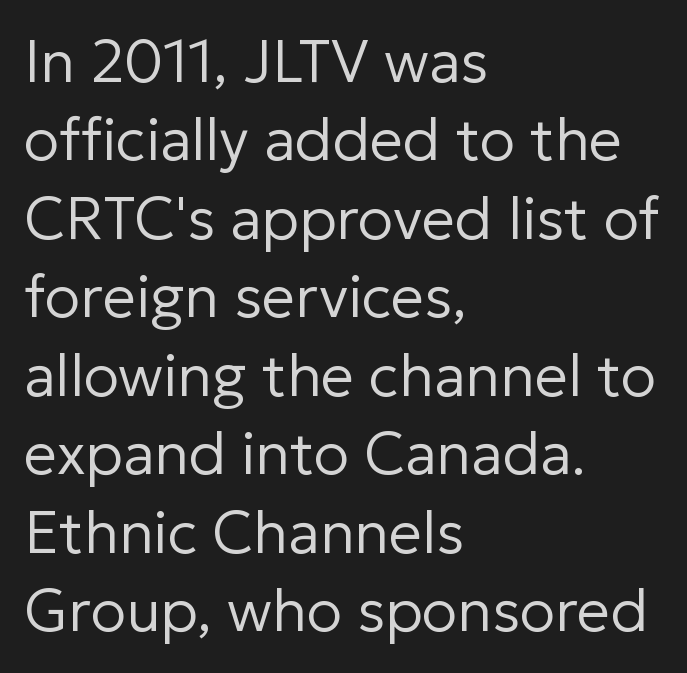
Unlike italic type, these characters show no tilt at all. Classification — sans serif. Which margin do the lines hug? The left one — the right edge is uneven. Character widths vary here, with narrow letters taking less room than wide ones.
